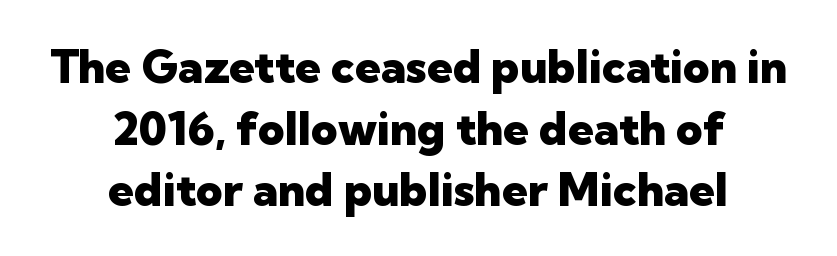
The words here are not underlined. These lines carry a lot of weight — the face is fully bold. The face used here is a sans, in the tradition of grotesques and geometrics. Every character sits straight up, as roman type does. Note the varied advance widths — an 'i' is clearly narrower than an 'm'.
